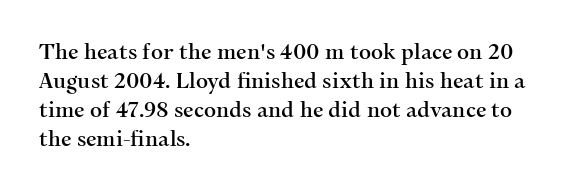
The image shows 21 px text type, upright; set left-aligned, normal line spacing (1.38x), normal letter spacing, not underlined.
